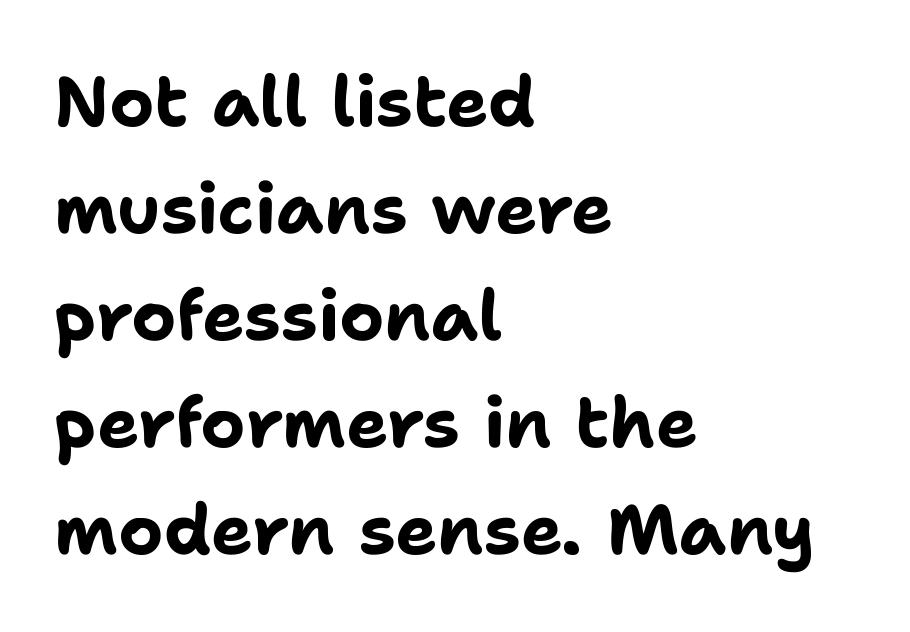
The image shows 70 px bold sans-serif type, upright; set left-aligned, normal line spacing (1.53x), normal letter spacing, not underlined; low stroke contrast and a medium x-height.
